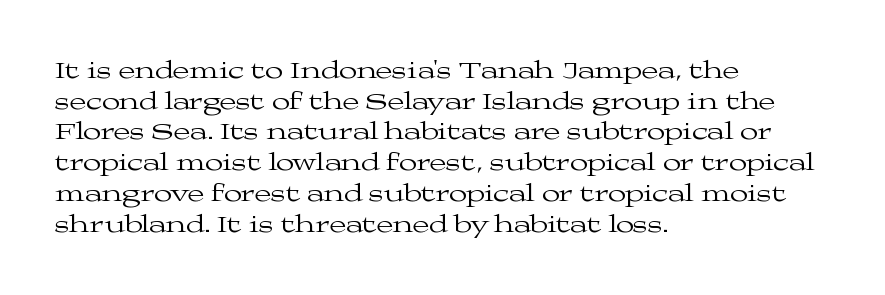
The image shows 24 px text type, upright; set left-aligned, normal line spacing (1.28x), normal letter spacing, not underlined.
